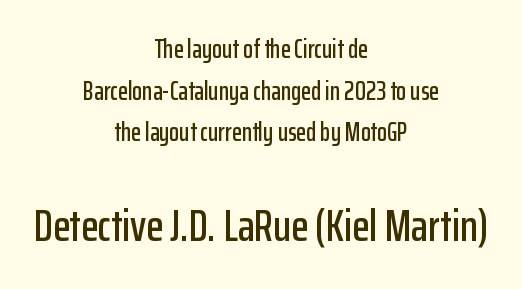
The image shows 45 px condensed sans-serif type, upright; set centered, normal line spacing (1.6x), normal letter spacing, not underlined; the second (bottom) block is 1.73x larger; low stroke contrast and a medium x-height.
